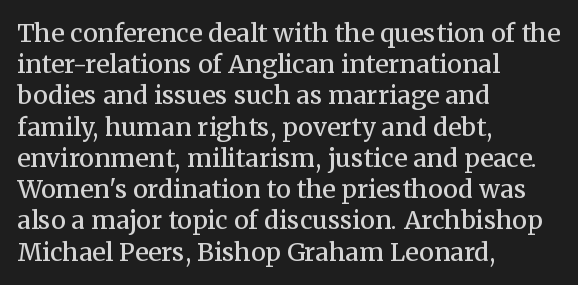
The vertical gap from one line to the next is medium. This sample is left-justified, so line endings fall wherever the words run out. Check under the words: just untouched page. Honestly, the letter spacing is just normal — you wouldn't notice it. Does the lettering tilt? It doesn't — this is upright. Typesetter's note: demi weight, one step under bold.
